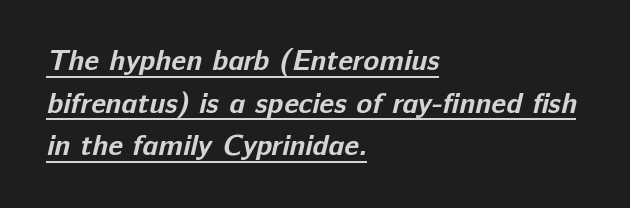
{"serif": "no", "bold": "yes", "weight": "bold", "width": "normal", "stroke_contrast": "low", "x_height": "medium", "monospaced": "no", "underline": "yes", "align": "left", "line_spacing": "normal", "line_spacing_ratio": 1.47, "letter_spacing": "normal", "letter_spacing_em": 0.0, "glyph_px": 29}
